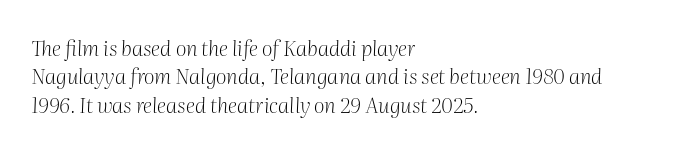
One-word summary of the alignment: left. The specimen reads as italic at a glance. The space beneath each line is pristine and unruled. Nobody touched the tracking dial on this one.
